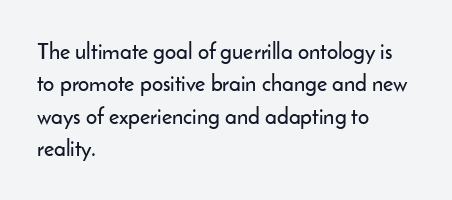
Bare-footed words on every line. The space between consecutive lines is moderate. Caption: standard tracking, unaltered. The lettering holds an erect, upright posture throughout. The text block is weighted toward the left margin, trailing off unevenly rightward.
